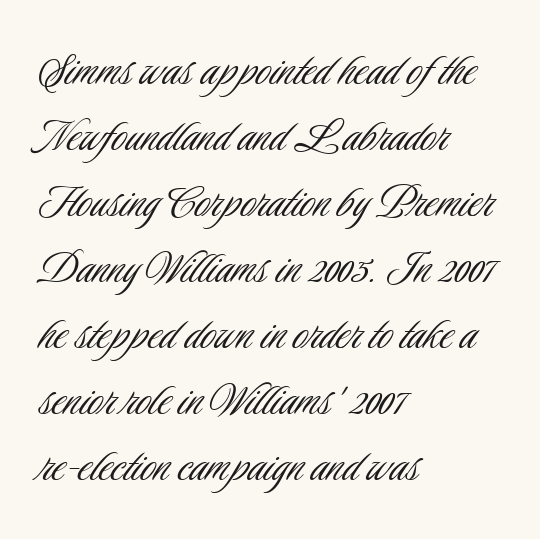
Q: Is the text bold? A: No.
Q: Is the text italic (slanted)? A: Yes.
Q: Is the typeface a serif or a sans-serif typeface? A: Sans-serif.
Q: Is the text underlined? A: No.
Q: How is the paragraph aligned? A: Left-aligned.
Q: Is the spacing between letters normal or unusually wide? A: Normal.
Q: Is the spacing between lines tight, normal or loose? A: Normal.
Q: Width (condensed, normal, or wide)? A: Condensed.
Q: Stroke contrast? A: Low.
Q: x-height? A: Small.
Q: Monospaced? A: No.
